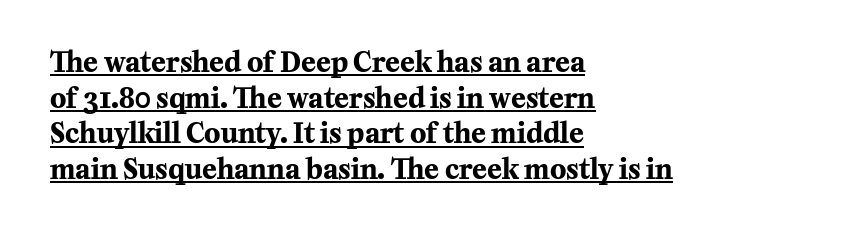
Leading: standard. This is heavy type, rendered in bold. Underline: present. The paragraph has a hard left edge and a soft right edge. In terms of letterspacing, this is plain default setting.
